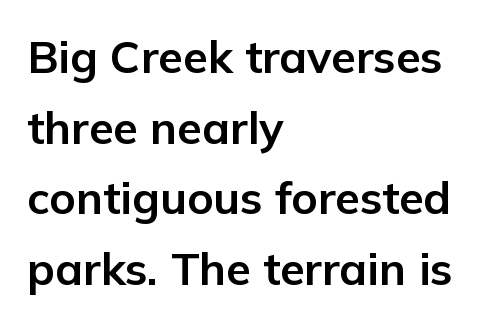
The image shows 45 px bold sans-serif type, upright; set left-aligned, normal line spacing (1.57x), normal letter spacing, not underlined; low stroke contrast and a medium x-height.
